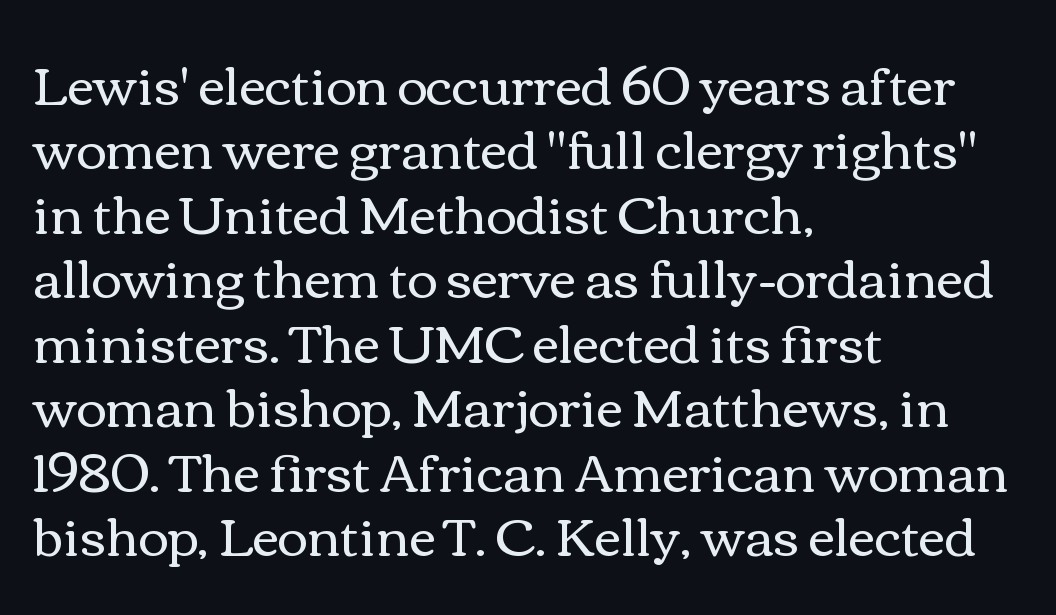
The lines in this sample share a left origin and differ only in where they stop. The specimen omits any rule beneath the text block's lines. The font sits on the lighter half of the weight spectrum, regular included. Each word holds together tightly as a unit, with standard inter-letter gaps. The rendering uses natural spacing where letterforms have individual widths. The specimen reads as upright at a glance.
